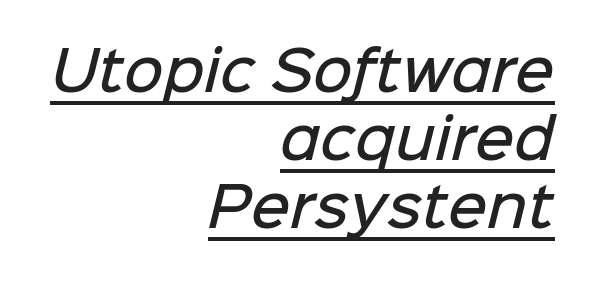
The image shows 54 px semibold sans-serif type; set right-aligned, normal line spacing (1.26x), normal letter spacing, underlined; low stroke contrast and a medium x-height.
